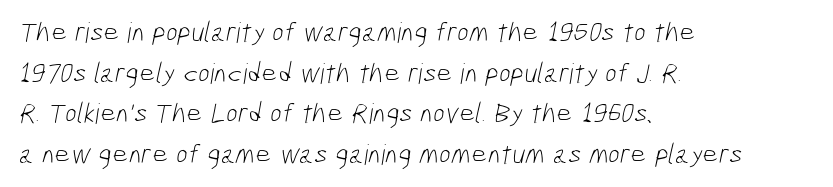
{"serif": "no", "bold": "no", "weight": "light", "width": "condensed", "stroke_contrast": "low", "x_height": "medium", "monospaced": "no", "underline": "no", "align": "left", "line_spacing": "normal", "line_spacing_ratio": 1.45, "letter_spacing": "normal", "letter_spacing_em": 0.0, "glyph_px": 28}
